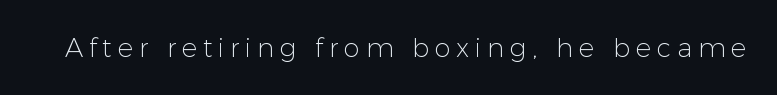
Q: Is the text bold? A: No.
Q: Is the text italic (slanted)? A: No, it is upright.
Q: Is the text underlined? A: No.
Q: Is the spacing between letters normal or unusually wide? A: Unusually wide.
